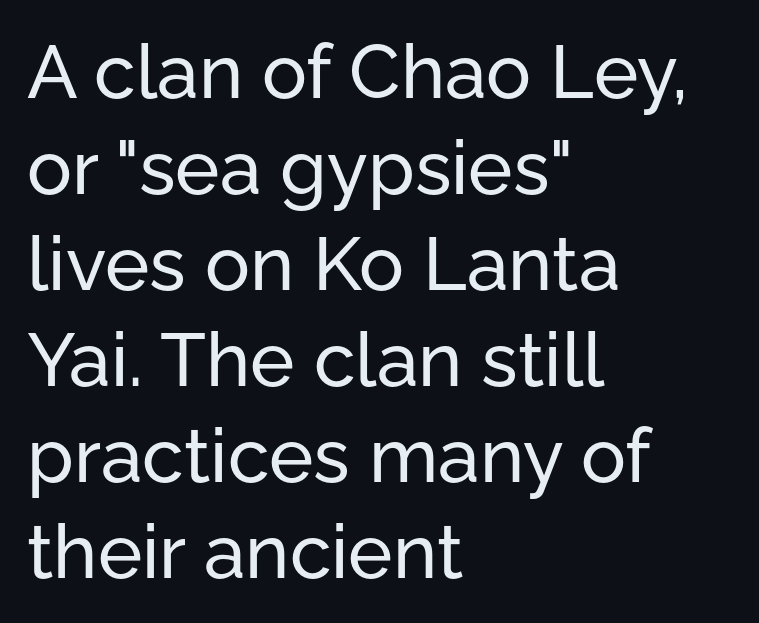
Q: Is the text italic (slanted)? A: No, it is upright.
Q: Is the typeface a serif or a sans-serif typeface? A: Sans-serif.
Q: Is the text underlined? A: No.
Q: How is the paragraph aligned? A: Left-aligned.
Q: Is the spacing between letters normal or unusually wide? A: Normal.
Q: Is the spacing between lines tight, normal or loose? A: Normal.
Q: Width (condensed, normal, or wide)? A: Normal.
Q: Stroke contrast? A: Low.
Q: x-height? A: Medium.
Q: Monospaced? A: No.
